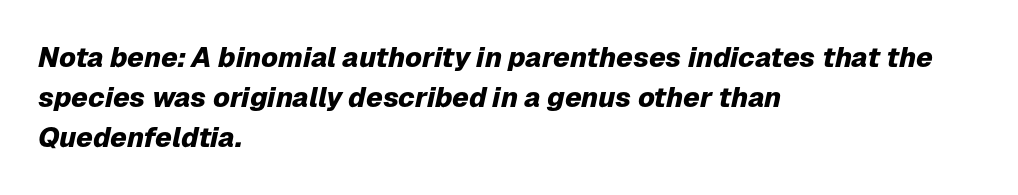
The image shows 28 px heavy type, italic (leaning right); set left-aligned, normal line spacing (1.43x), normal letter spacing, not underlined; low stroke contrast and a medium x-height.
